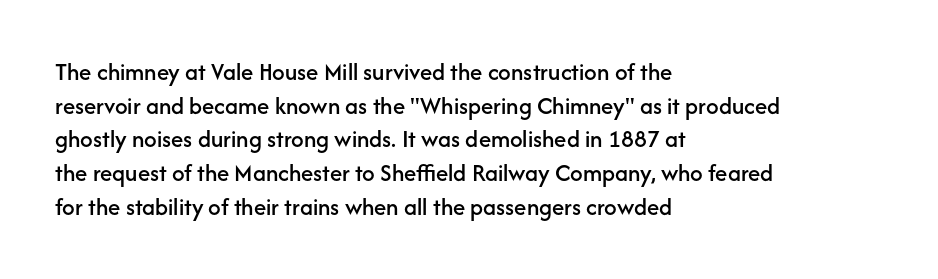
Q: Is the text italic (slanted)? A: No, it is upright.
Q: Is the text underlined? A: No.
Q: How is the paragraph aligned? A: Left-aligned.
Q: Is the spacing between letters normal or unusually wide? A: Normal.
Q: Is the spacing between lines tight, normal or loose? A: Normal.
